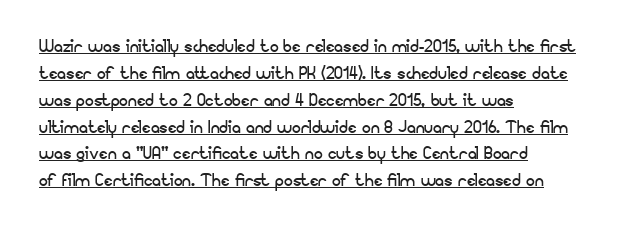
Q: Is the text bold? A: No.
Q: Is the text italic (slanted)? A: No, it is upright.
Q: Is the text underlined? A: Yes.
Q: How is the paragraph aligned? A: Left-aligned.
Q: Is the spacing between letters normal or unusually wide? A: Normal.
